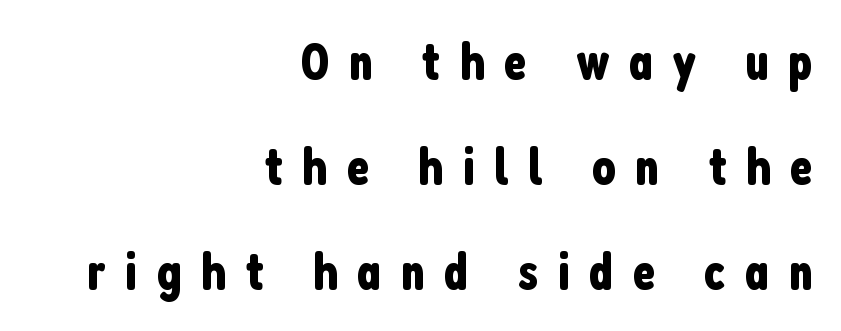
The image shows 53 px condensed sans-serif type, upright; set right-aligned, loose line spacing (1.98x), unusually wide letter spacing (+0.36 em), not underlined; low stroke contrast and a medium x-height.
